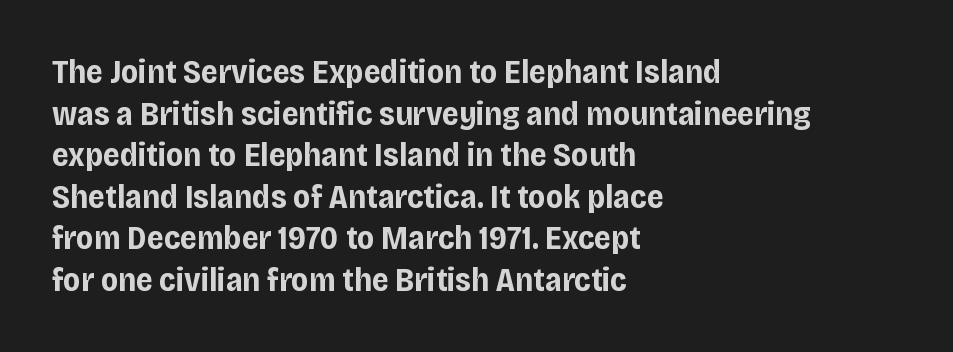
A dark, heavy texture on the line: the type is bold. Each row of text sits above clean, open space. One-word summary of the alignment: left. Classification — sans serif. Rows of type keep a routine distance in the vertical direction. Notice how the stems are strictly vertical — no italics here.
